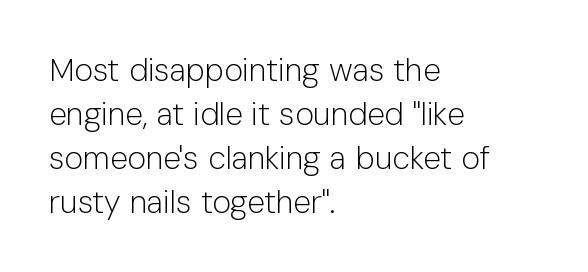
Think of a printed novel: that variable character pitch is what you see here. Characters follow at the spacing the type designer built in. The lettering holds an erect, upright posture throughout. The text was rendered using a sans face with plain stroke endings. The foot of each line stays bare and open. Nothing heavy about these letters — not bold at all.
